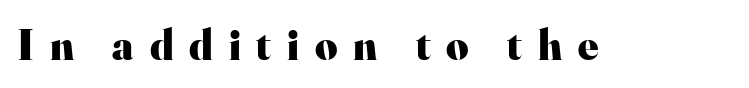
The image shows 43 px heavy serif type, upright; set unusually wide letter spacing (+0.37 em), not underlined; high stroke contrast and a small x-height.
